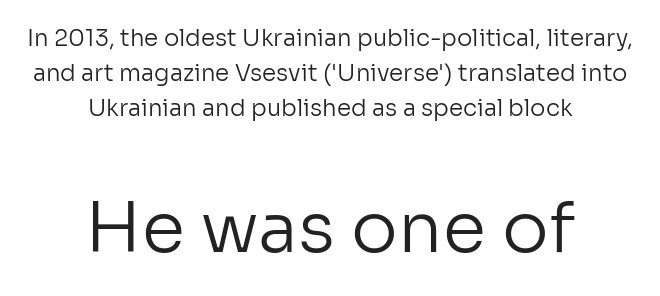
The image shows 70 px regular-weight sans-serif type, upright; set centered, normal line spacing (1.52x), normal letter spacing, not underlined; the second (bottom) block is 3.04x larger; low stroke contrast and a medium x-height.
